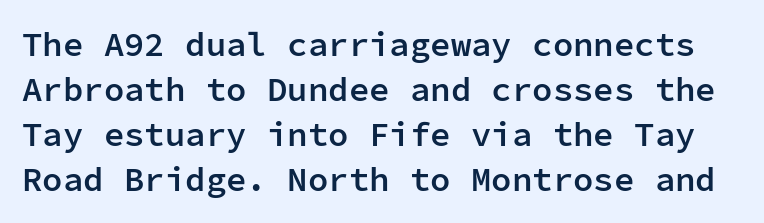
Q: Is the text bold? A: Semi-bold.
Q: Is the text italic (slanted)? A: No, it is upright.
Q: Is the typeface a serif or a sans-serif typeface? A: Sans-serif.
Q: Is the text underlined? A: No.
Q: Is the spacing between letters normal or unusually wide? A: Normal.
Q: Is the spacing between lines tight, normal or loose? A: Normal.
Q: Width (condensed, normal, or wide)? A: Normal.
Q: Stroke contrast? A: Low.
Q: x-height? A: Medium.
Q: Monospaced? A: Yes.
